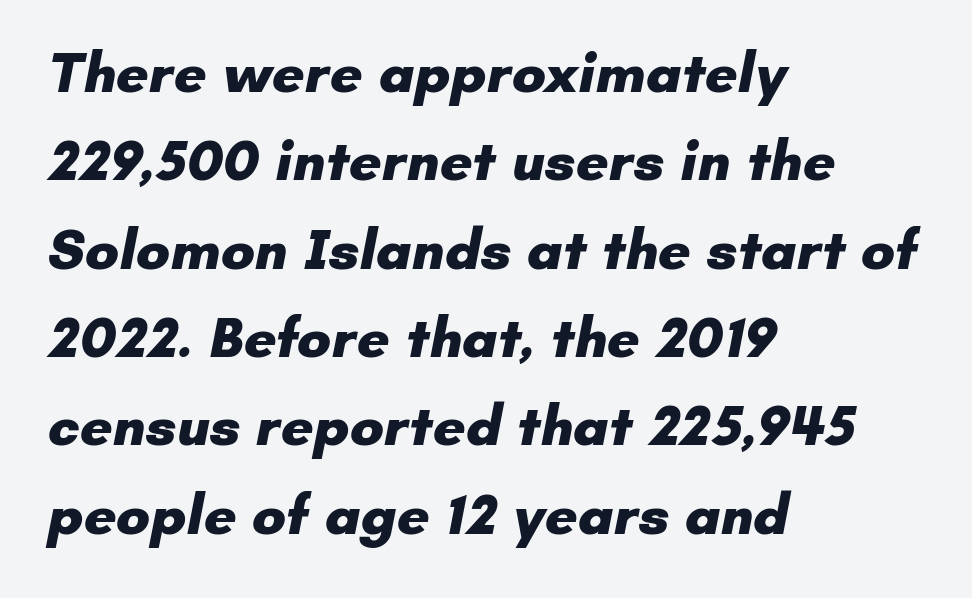
No extra tracking has been applied to these lines. The space between consecutive lines is moderate. Reading down the block, your eye returns to a fixed left position each line. These lines are rendered in a variable-pitch font. Rule under the text: the space is simply empty.
